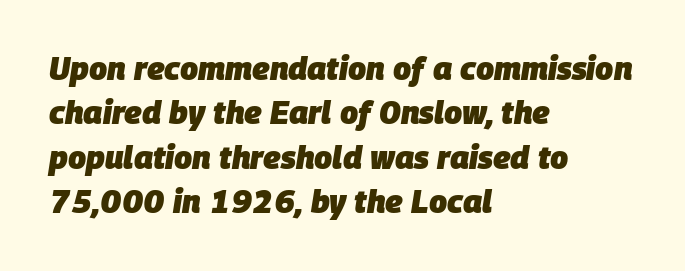
Q: Is the text bold? A: Yes.
Q: Is the text italic (slanted)? A: Yes, it leans right by about 9 degrees.
Q: Is the text underlined? A: No.
Q: How is the paragraph aligned? A: Left-aligned.
Q: Is the spacing between letters normal or unusually wide? A: Normal.
Q: Is the spacing between lines tight, normal or loose? A: Normal.
Q: Width (condensed, normal, or wide)? A: Normal.
Q: Stroke contrast? A: Low.
Q: x-height? A: Large.
Q: Monospaced? A: No.
